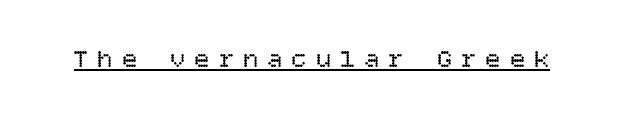
The image shows 25 px text type, upright; set unusually wide letter spacing (+0.37 em), underlined.
